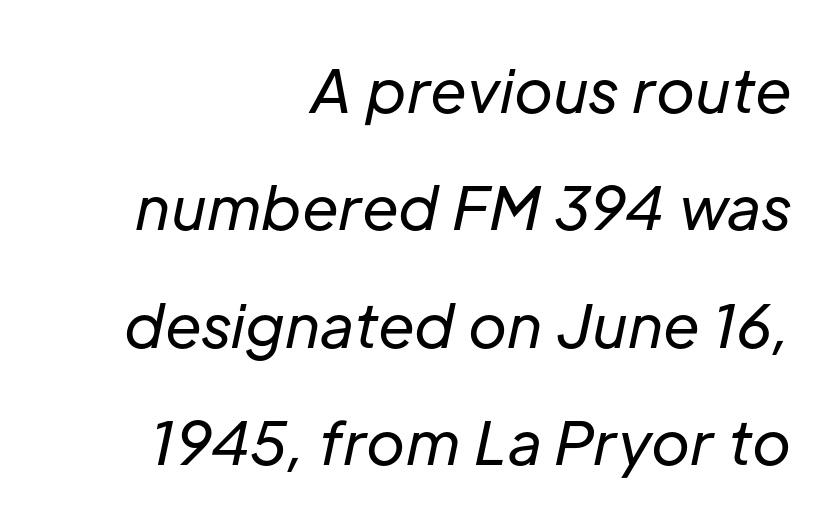
{"italic": "yes", "lean": "right", "slant_degrees": 12, "bold": "no", "weight": "regular", "width": "normal", "stroke_contrast": "low", "x_height": "medium", "monospaced": "no", "underline": "no", "align": "right", "line_spacing": "loose", "line_spacing_ratio": 1.99, "letter_spacing": "normal", "letter_spacing_em": 0.0, "glyph_px": 59}
